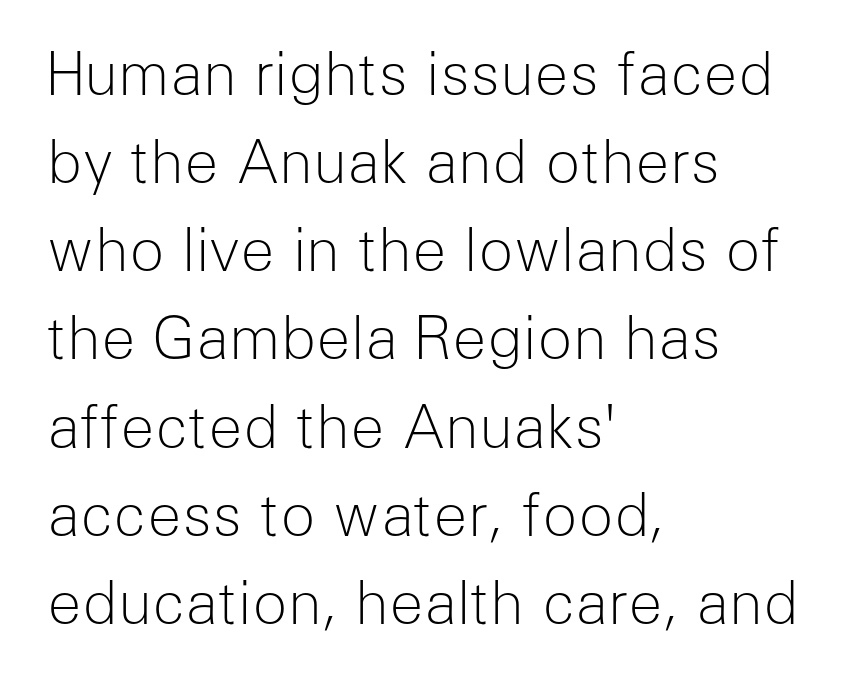
The image shows 58 px light sans-serif type, upright; set left-aligned, normal line spacing (1.52x), normal letter spacing, not underlined; low stroke contrast and a medium x-height.
